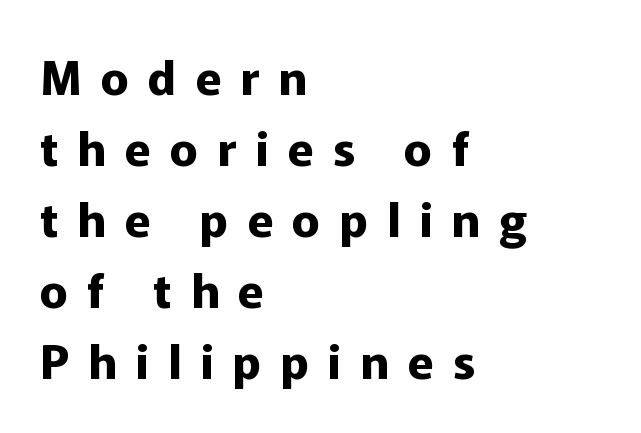
Q: Is the text bold? A: Yes.
Q: Is the text italic (slanted)? A: No, it is upright.
Q: Is the typeface a serif or a sans-serif typeface? A: Sans-serif.
Q: Is the text underlined? A: No.
Q: How is the paragraph aligned? A: Left-aligned.
Q: Is the spacing between letters normal or unusually wide? A: Unusually wide.
Q: Is the spacing between lines tight, normal or loose? A: Normal.
Q: Width (condensed, normal, or wide)? A: Normal.
Q: Stroke contrast? A: Low.
Q: x-height? A: Medium.
Q: Monospaced? A: No.
